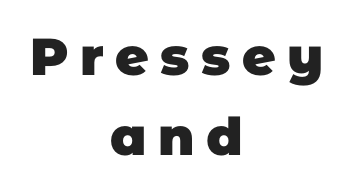
This rendering employs a face without finishing strokes, i.e., a sans-serif. The letters advance in unequal steps, a hallmark of proportional type. Glance below the letters and you will spot only blank space. Leftover space on each line is divided equally before and after the words.
